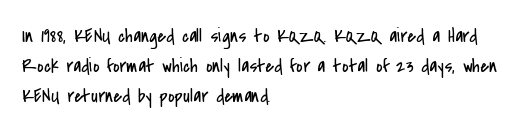
The image shows 20 px text type, upright; set left-aligned, normal line spacing (1.49x), normal letter spacing, not underlined.
